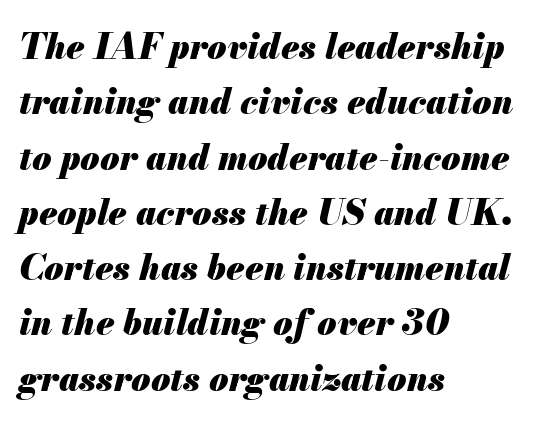
Q: Is the text bold? A: Yes.
Q: Is the text italic (slanted)? A: Yes, it leans right by about 13 degrees.
Q: Is the text underlined? A: No.
Q: How is the paragraph aligned? A: Left-aligned.
Q: Is the spacing between letters normal or unusually wide? A: Normal.
Q: Is the spacing between lines tight, normal or loose? A: Normal.
Q: Width (condensed, normal, or wide)? A: Normal.
Q: Stroke contrast? A: Medium.
Q: x-height? A: Small.
Q: Monospaced? A: No.
